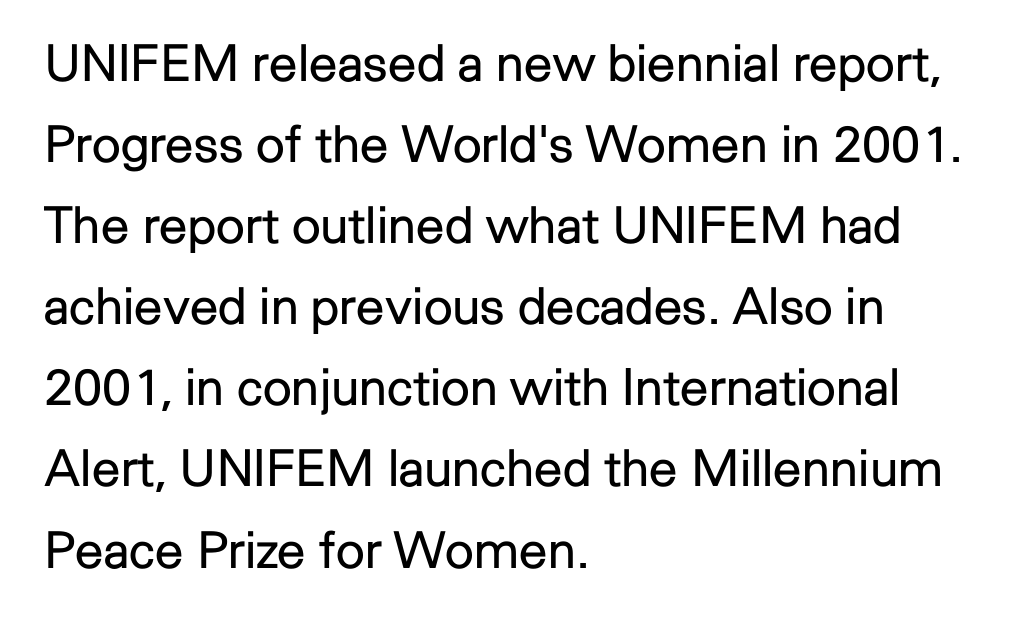
{"serif": "no", "italic": "no", "bold": "no", "weight": "regular", "width": "normal", "stroke_contrast": "low", "x_height": "medium", "monospaced": "no", "underline": "no", "align": "left", "line_spacing": "normal", "line_spacing_ratio": 1.59, "letter_spacing": "normal", "letter_spacing_em": 0.0, "glyph_px": 51}
